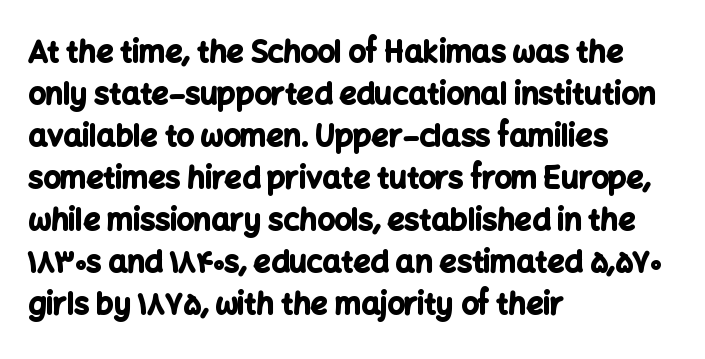
{"serif": "no", "italic": "no", "bold": "yes", "weight": "bold", "width": "normal", "stroke_contrast": "low", "x_height": "medium", "monospaced": "no", "underline": "no", "align": "left", "line_spacing": "normal", "line_spacing_ratio": 1.4, "letter_spacing": "normal", "letter_spacing_em": 0.0, "glyph_px": 30}
